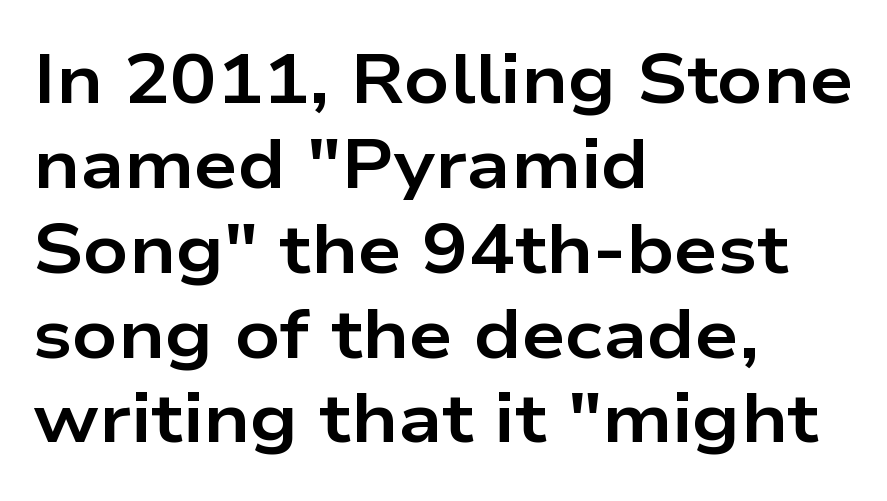
The image shows 69 px bold, wide sans-serif type, upright; set left-aligned, line spacing 1.23x, normal letter spacing, not underlined; low stroke contrast and a medium x-height.
